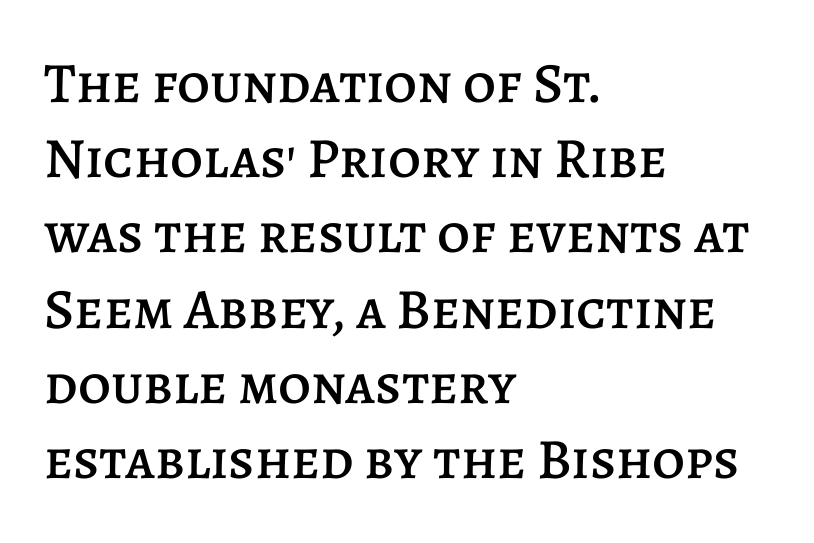
Each line starts at the same left margin while the right side varies. A typesetter would call this proportional, since set widths differ per character. Characters follow at the spacing the type designer built in. Type without underlining.
